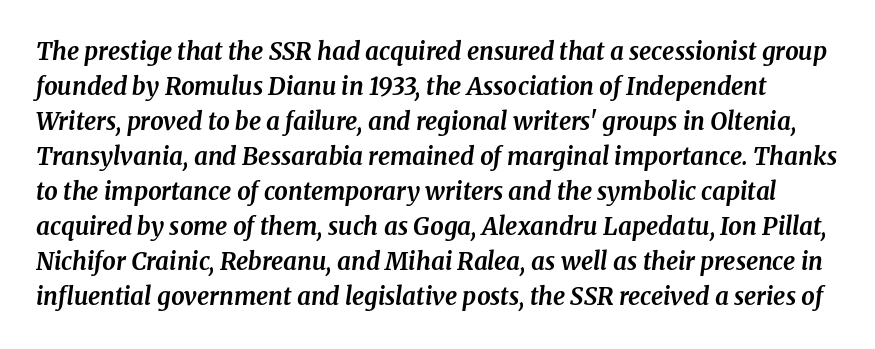
The lines sit at an ordinary, default distance from one another. The font is running at its bold setting. Lines of text with bare space underneath. Slant detected: the letters are inclined. Tracking here is standard; glyphs follow each other at the usual distance.
